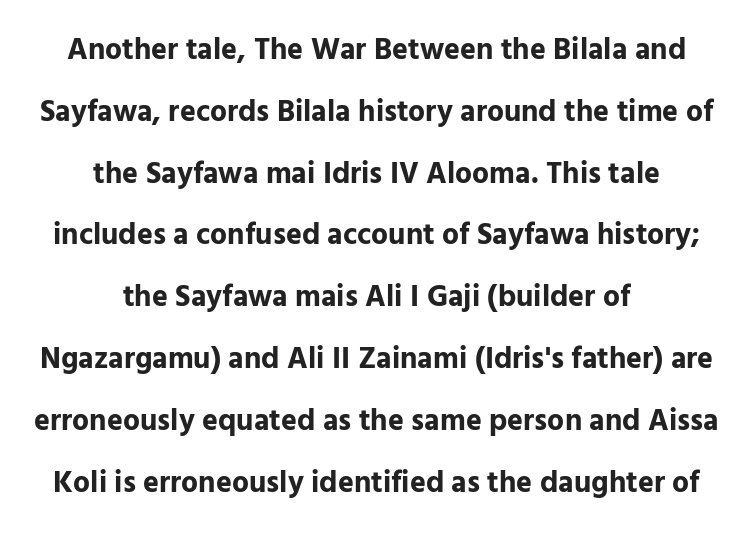
The image shows 30 px bold sans-serif type, upright; set centered, loose line spacing (2.06x), normal letter spacing, not underlined; low stroke contrast and a medium x-height.
